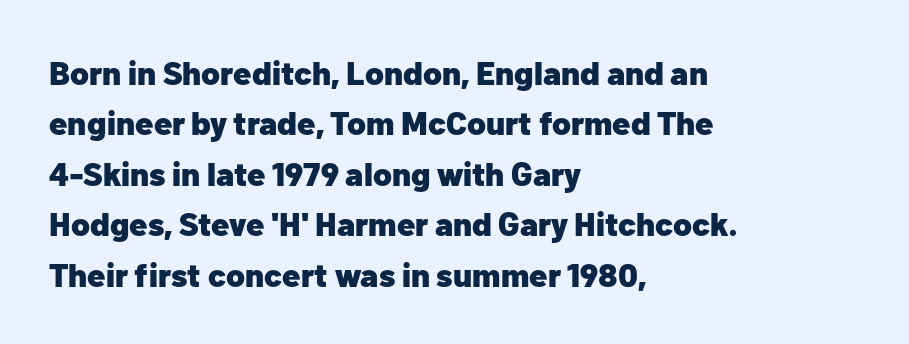
Q: Is the text bold? A: Yes.
Q: Is the text italic (slanted)? A: No, it is upright.
Q: Is the typeface a serif or a sans-serif typeface? A: Sans-serif.
Q: Is the text underlined? A: No.
Q: How is the paragraph aligned? A: Left-aligned.
Q: Is the spacing between letters normal or unusually wide? A: Normal.
Q: Is the spacing between lines tight, normal or loose? A: Normal.
Q: Width (condensed, normal, or wide)? A: Normal.
Q: Stroke contrast? A: Low.
Q: x-height? A: Medium.
Q: Monospaced? A: No.
